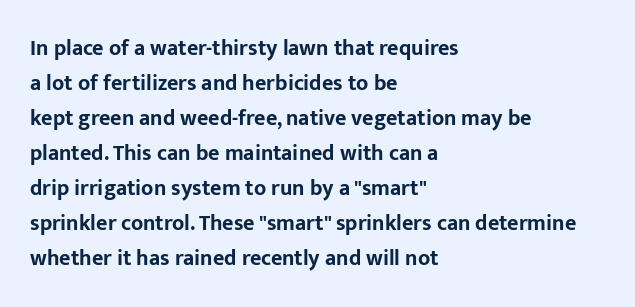
The image shows 22 px bold type, upright; set left-aligned, normal line spacing (1.59x), normal letter spacing, not underlined.
